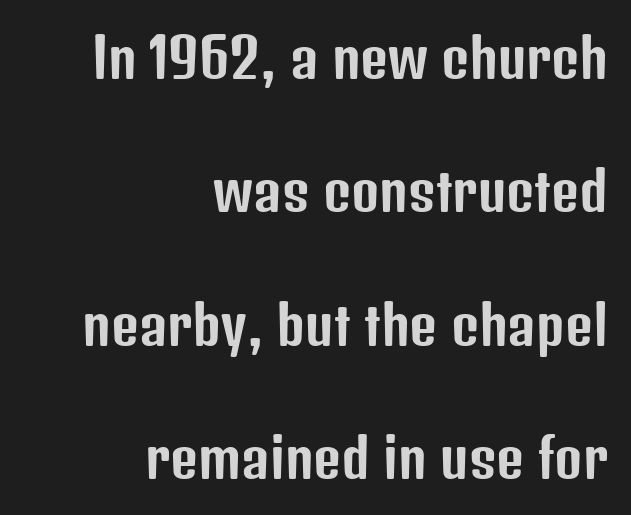
The image shows 54 px condensed sans-serif type, upright; set right-aligned, loose line spacing (2.47x), normal letter spacing, not underlined; low stroke contrast and a medium x-height.
